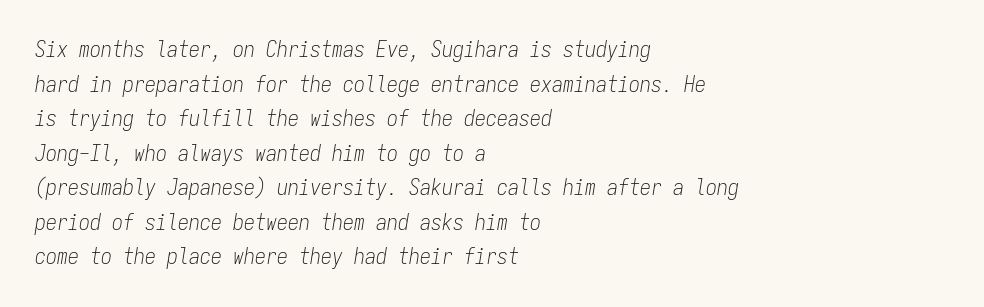
A bare baseline throughout the passage. Caption: standard tracking, unaltered. The specimen reads as italic at a glance. The leading is moderate, giving the passage an even texture. The passage shown is not bold in any degree.
